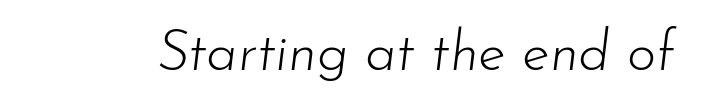
This reads as an unemphasized weight, regular at the heaviest. Words float on clear page, feet unadorned. The rendering uses natural spacing where letterforms have individual widths. The typography opts for an oblique posture over an upright one. Glyph-to-glyph distance matches everyday printed text.
